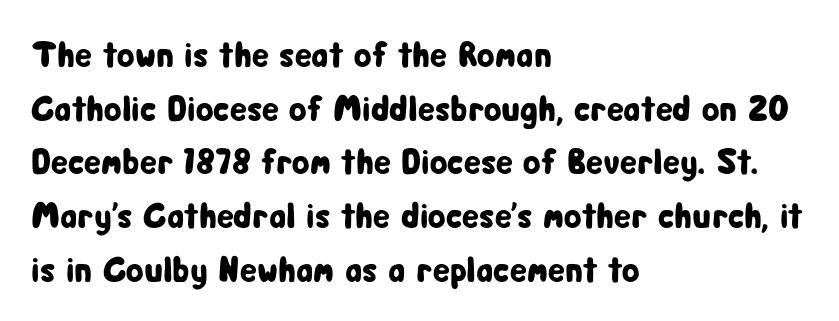
Q: Is the text italic (slanted)? A: No, it is upright.
Q: Is the typeface a serif or a sans-serif typeface? A: Sans-serif.
Q: Is the text underlined? A: No.
Q: How is the paragraph aligned? A: Left-aligned.
Q: Is the spacing between letters normal or unusually wide? A: Normal.
Q: Is the spacing between lines tight, normal or loose? A: Normal.
Q: Width (condensed, normal, or wide)? A: Condensed.
Q: Stroke contrast? A: Low.
Q: x-height? A: Medium.
Q: Monospaced? A: No.
